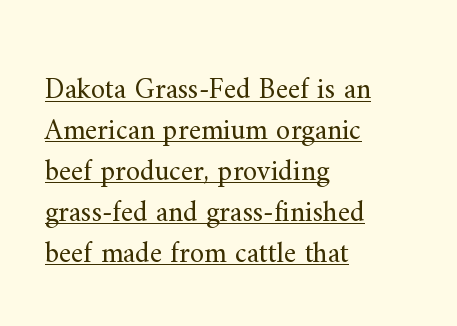
The face used here appears with an underline applied. You can tell it's not italic because the verticals are truly vertical. No extra ink here — the face is not bold. The line-height multiplier appears to be the usual default. Classification — serif. Each letter keeps its own natural width here, so spacing adapts to shape.
